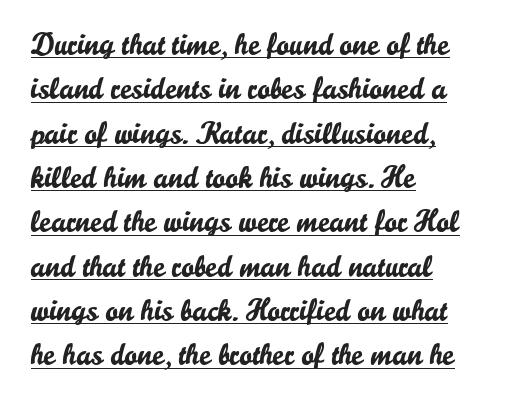
Q: Is the text italic (slanted)? A: Yes.
Q: Is the typeface a serif or a sans-serif typeface? A: Sans-serif.
Q: Is the text underlined? A: Yes.
Q: How is the paragraph aligned? A: Left-aligned.
Q: Is the spacing between letters normal or unusually wide? A: Normal.
Q: Is the spacing between lines tight, normal or loose? A: Normal.
Q: Width (condensed, normal, or wide)? A: Normal.
Q: Stroke contrast? A: Low.
Q: x-height? A: Small.
Q: Monospaced? A: No.
